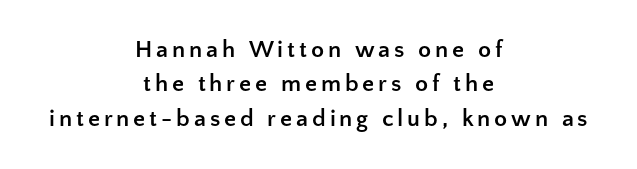
Q: Is the text bold? A: Yes.
Q: Is the text italic (slanted)? A: No, it is upright.
Q: Is the text underlined? A: No.
Q: How is the paragraph aligned? A: Centered.
Q: Is the spacing between lines tight, normal or loose? A: Normal.
